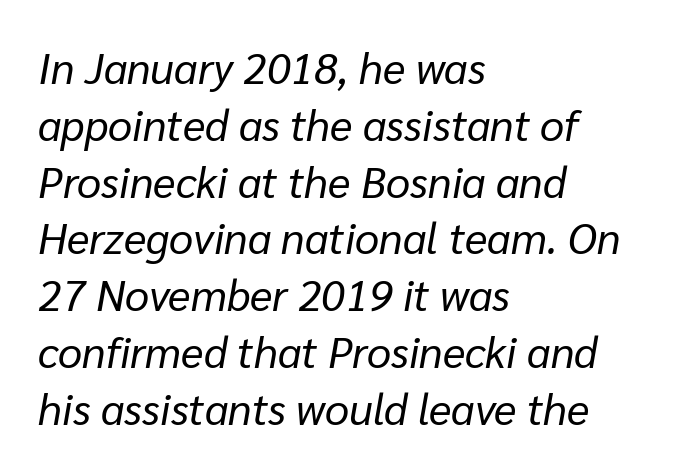
Q: Is the text bold? A: No.
Q: Is the text italic (slanted)? A: Yes, it leans right by about 10 degrees.
Q: Is the text underlined? A: No.
Q: How is the paragraph aligned? A: Left-aligned.
Q: Is the spacing between letters normal or unusually wide? A: Normal.
Q: Is the spacing between lines tight, normal or loose? A: Normal.
Q: Width (condensed, normal, or wide)? A: Normal.
Q: Stroke contrast? A: Low.
Q: x-height? A: Medium.
Q: Monospaced? A: No.
